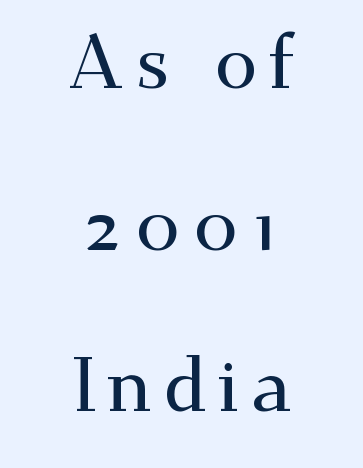
Q: Is the text italic (slanted)? A: No, it is upright.
Q: Is the typeface a serif or a sans-serif typeface? A: Serif.
Q: Is the text underlined? A: No.
Q: How is the paragraph aligned? A: Centered.
Q: Is the spacing between lines tight, normal or loose? A: Loose.
Q: Width (condensed, normal, or wide)? A: Wide.
Q: Stroke contrast? A: Medium.
Q: x-height? A: Small.
Q: Monospaced? A: No.
